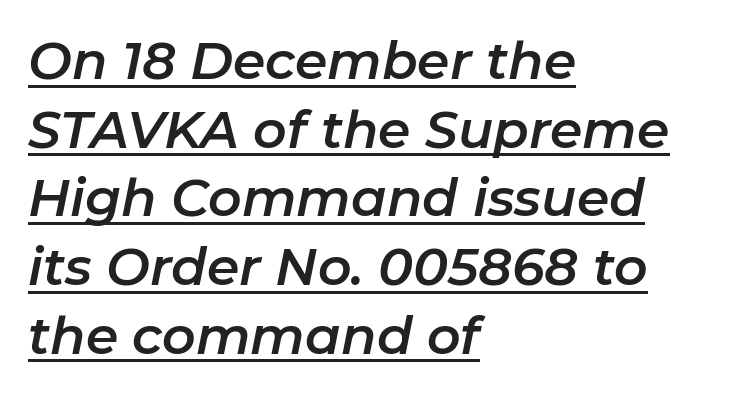
{"italic": "yes", "lean": "right", "slant_degrees": 11, "width": "normal", "stroke_contrast": "low", "x_height": "medium", "monospaced": "no", "underline": "yes", "align": "left", "line_spacing": "normal", "line_spacing_ratio": 1.32, "letter_spacing": "normal", "letter_spacing_em": 0.0, "glyph_px": 52}
